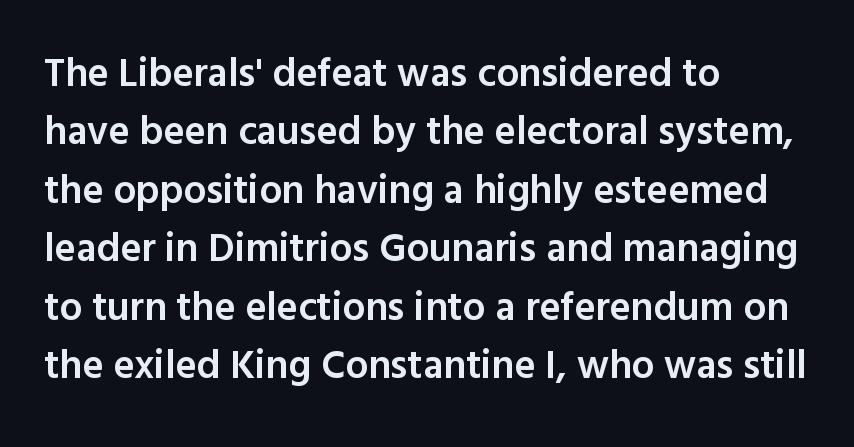
Q: Is the text bold? A: Semi-bold.
Q: Is the text italic (slanted)? A: No, it is upright.
Q: Is the typeface a serif or a sans-serif typeface? A: Sans-serif.
Q: Is the text underlined? A: No.
Q: How is the paragraph aligned? A: Left-aligned.
Q: Is the spacing between letters normal or unusually wide? A: Normal.
Q: Is the spacing between lines tight, normal or loose? A: Normal.
Q: Width (condensed, normal, or wide)? A: Normal.
Q: x-height? A: Medium.
Q: Monospaced? A: No.
